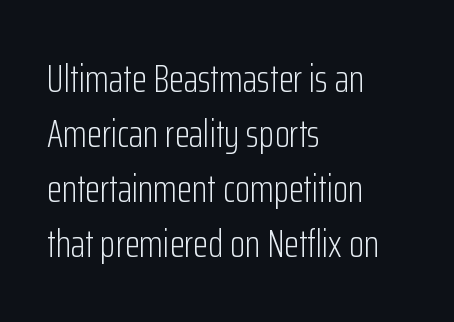
The image shows 39 px light, condensed sans-serif type, upright; set left-aligned, normal line spacing (1.41x), normal letter spacing, not underlined; low stroke contrast and a medium x-height.
